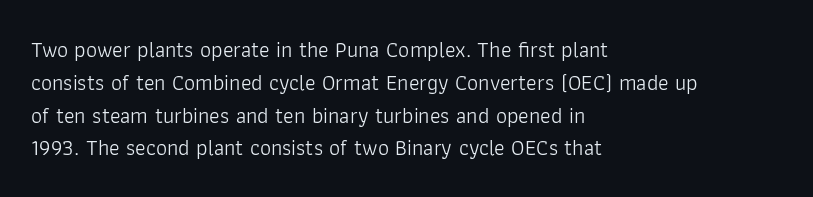
{"italic": "no", "bold": "no", "underline": "no", "align": "left", "line_spacing": "normal", "line_spacing_ratio": 1.49, "letter_spacing": "normal", "letter_spacing_em": 0.0, "glyph_px": 22}
